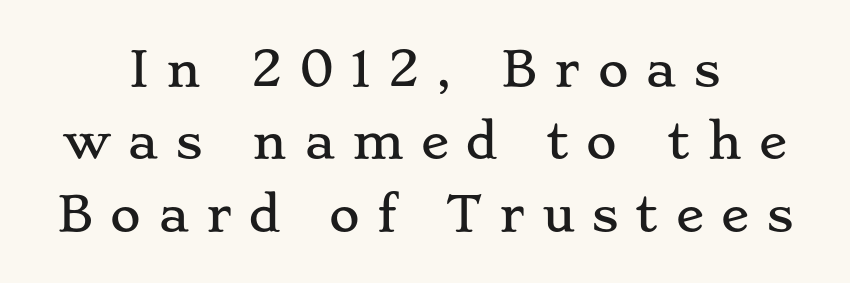
Q: Is the text italic (slanted)? A: No, it is upright.
Q: Is the typeface a serif or a sans-serif typeface? A: Serif.
Q: Is the text underlined? A: No.
Q: How is the paragraph aligned? A: Centered.
Q: Is the spacing between letters normal or unusually wide? A: Unusually wide.
Q: Is the spacing between lines tight, normal or loose? A: Normal.
Q: Width (condensed, normal, or wide)? A: Wide.
Q: Stroke contrast? A: Low.
Q: x-height? A: Small.
Q: Monospaced? A: No.
